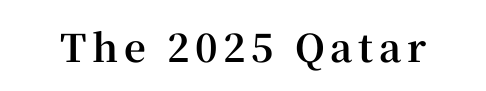
The image shows 38 px bold serif type, upright; set not underlined; high stroke contrast and a medium x-height.
